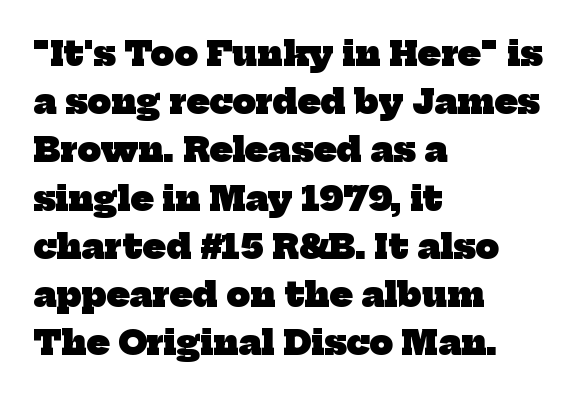
Think of a printed novel: that variable character pitch is what you see here. Strokes here are thick enough to call this a true bold. Check the space under the baseline: it is left empty. Notice how descenders clear the ascenders below comfortably — that's standard leading. The lines are quadded left. Characters follow at the spacing the type designer built in.
